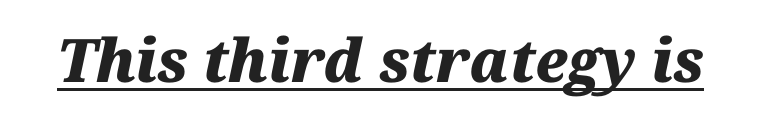
{"italic": "yes", "lean": "right", "slant_degrees": 12, "bold": "yes", "weight": "heavy", "width": "normal", "stroke_contrast": "medium", "x_height": "medium", "monospaced": "no", "underline": "yes", "letter_spacing": "normal", "letter_spacing_em": 0.0, "glyph_px": 60}
